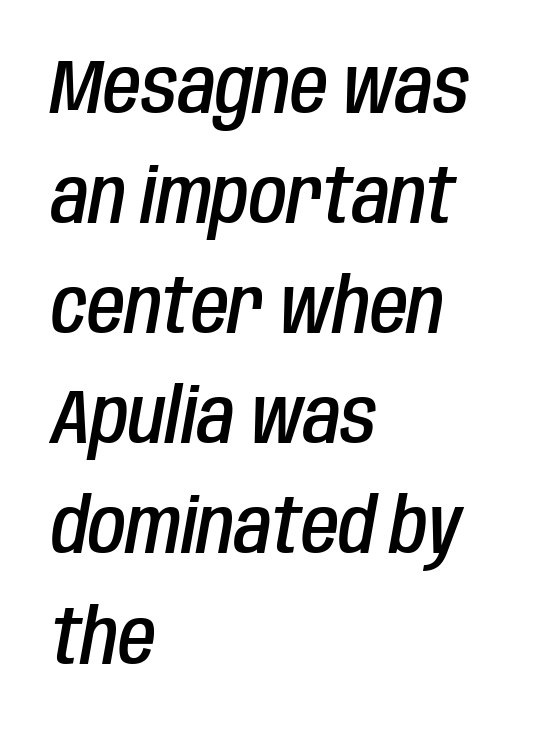
Q: Is the text bold? A: Semi-bold.
Q: Is the text italic (slanted)? A: Yes, it leans right by about 10 degrees.
Q: Is the text underlined? A: No.
Q: How is the paragraph aligned? A: Left-aligned.
Q: Is the spacing between letters normal or unusually wide? A: Normal.
Q: Is the spacing between lines tight, normal or loose? A: Normal.
Q: Width (condensed, normal, or wide)? A: Condensed.
Q: Stroke contrast? A: Low.
Q: x-height? A: Large.
Q: Monospaced? A: No.
